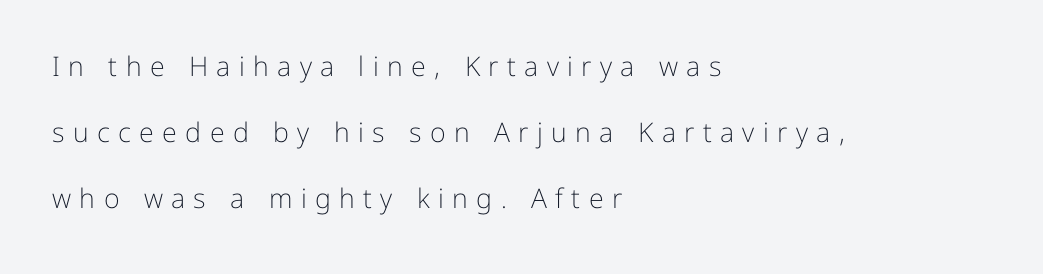
Q: Is the text bold? A: No.
Q: Is the text italic (slanted)? A: No, it is upright.
Q: Is the text underlined? A: No.
Q: How is the paragraph aligned? A: Left-aligned.
Q: Is the spacing between letters normal or unusually wide? A: Unusually wide.
Q: Is the spacing between lines tight, normal or loose? A: Loose.
